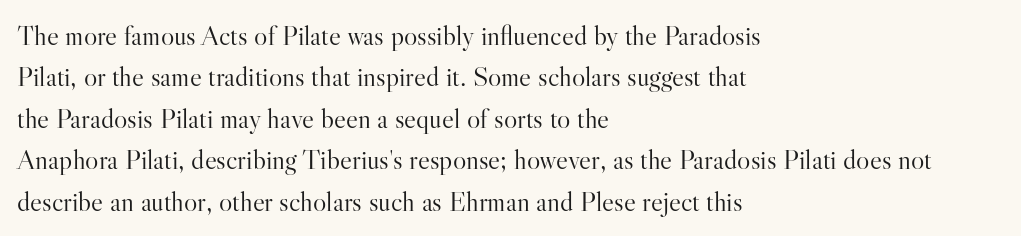
Every stem runs plumb, perpendicular to the baseline. Lines of text with bare space underneath. Serifs: yes, visible at the terminals of the letterforms. Leftover space on each line is placed entirely after the last word. On a weight scale, this lands at 450 or below.
